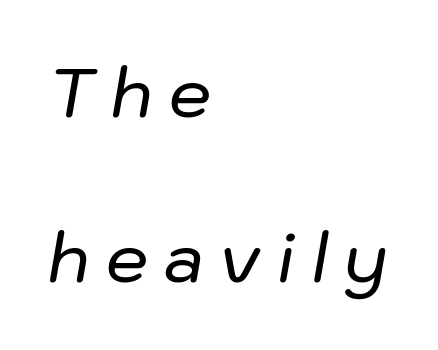
The image shows 67 px text type, italic (leaning right); set left-aligned, loose line spacing (2.47x), unusually wide letter spacing (+0.24 em), not underlined; low stroke contrast and a medium x-height.
